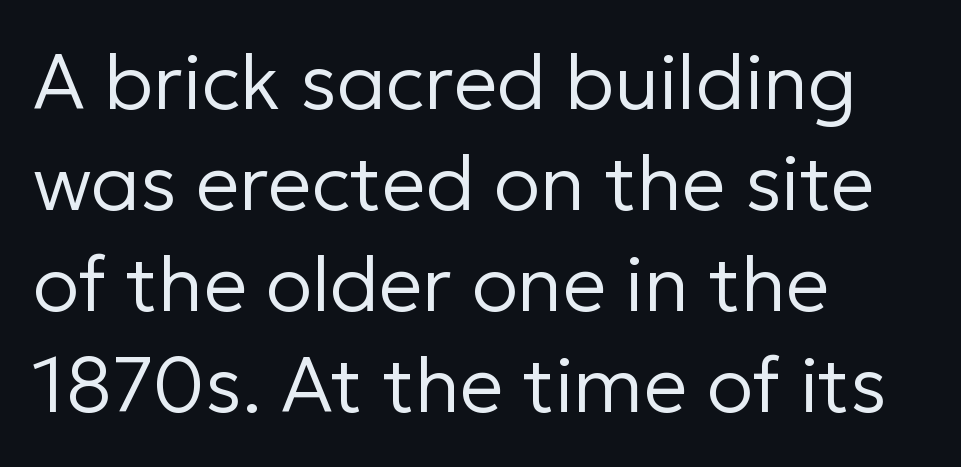
The image shows 77 px regular-weight sans-serif type, upright; set left-aligned, normal line spacing (1.31x), normal letter spacing, not underlined; low stroke contrast and a medium x-height.
